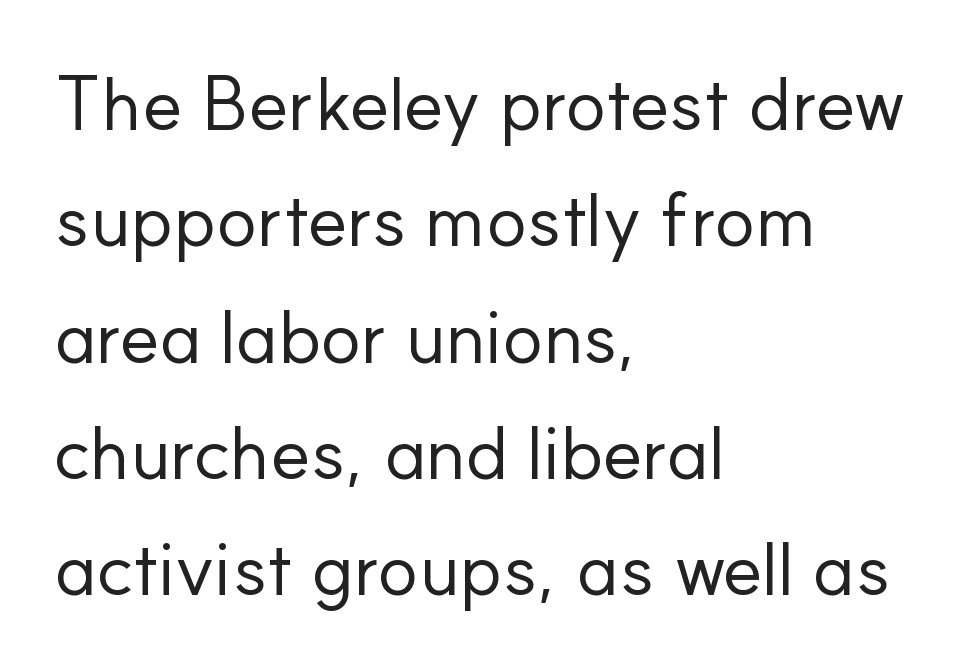
The image shows 76 px regular-weight sans-serif type, upright; set left-aligned, normal line spacing (1.53x), normal letter spacing, not underlined; low stroke contrast and a small x-height.
